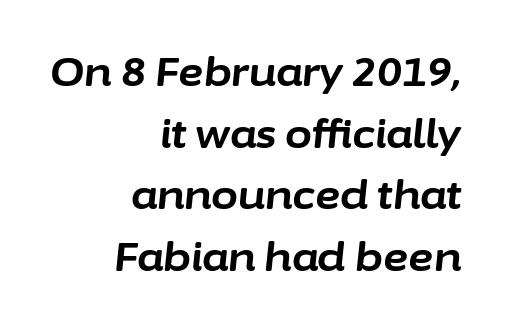
The image shows 39 px bold type, italic (leaning right); set right-aligned, normal line spacing (1.58x), normal letter spacing, not underlined; low stroke contrast and a medium x-height.
